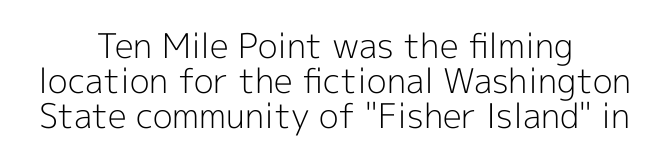
The image shows 34 px light sans-serif type, upright; set centered, tight line spacing (1.03x), normal letter spacing, not underlined; a medium x-height.
